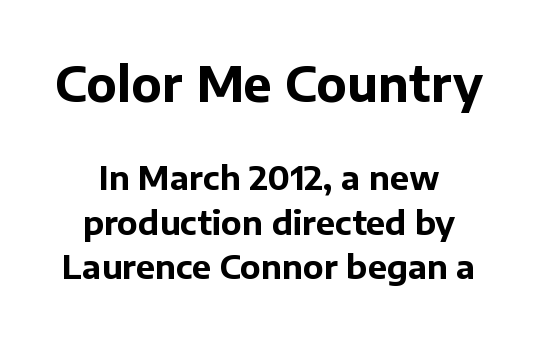
Font category for this specimen: sans-serif. Posture: vertical. On the weight axis this lands at bold, roughly 700. Interline gaps are of average width in this sample.
